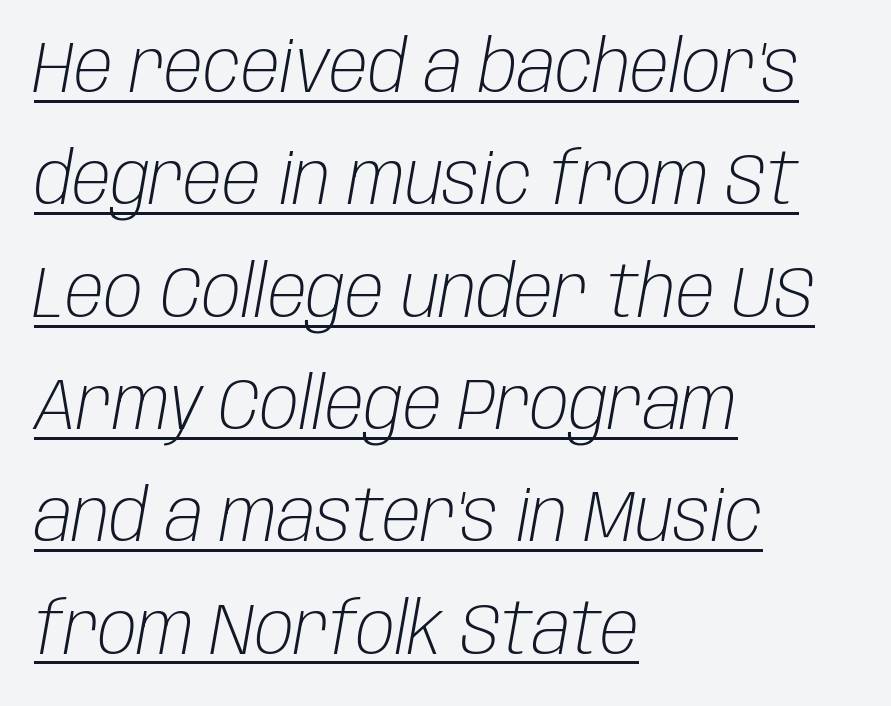
No heavy texture on the line: the type isn't bold. Characters are canted at an angle relative to the baseline's perpendicular. A typesetter would call this proportional, since set widths differ per character. Does extra space separate the letters? No, they use regular spacing. Every row of glyphs begins at an identical x-position on the left. A continuous stroke trails under the words, as in a hyperlink.
